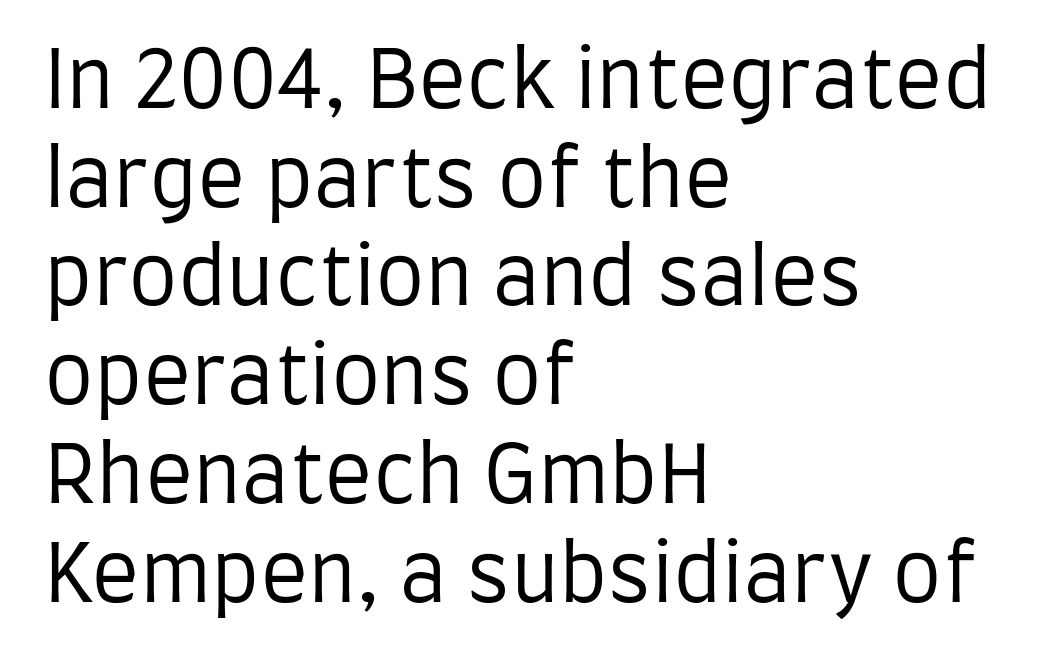
{"serif": "no", "italic": "no", "bold": "no", "weight": "regular", "width": "condensed", "stroke_contrast": "low", "x_height": "large", "monospaced": "no", "underline": "no", "align": "left", "line_spacing": "normal", "line_spacing_ratio": 1.25, "letter_spacing": "normal", "letter_spacing_em": 0.0, "glyph_px": 79}
